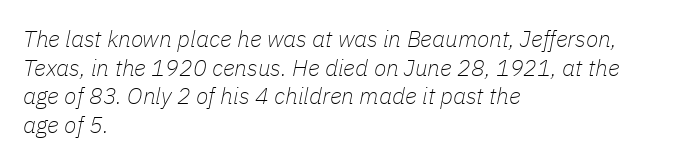
The image shows 23 px text type, italic (leaning right); set left-aligned, line spacing 1.24x, normal letter spacing, not underlined.
